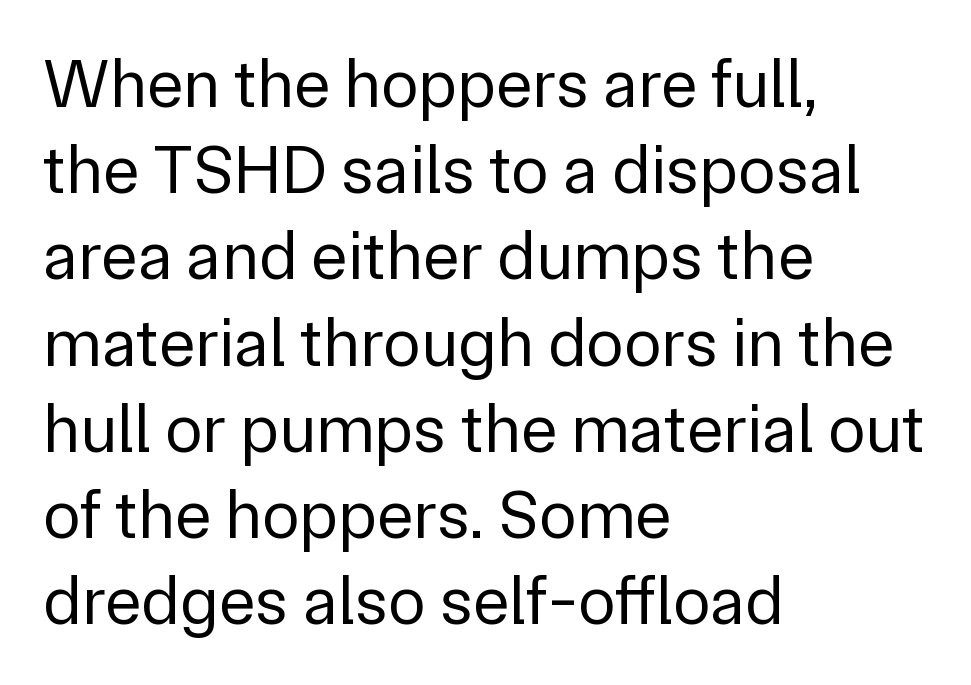
The image shows 69 px regular-weight sans-serif type, upright; set left-aligned, normal line spacing (1.25x), normal letter spacing, not underlined; low stroke contrast and a medium x-height.
